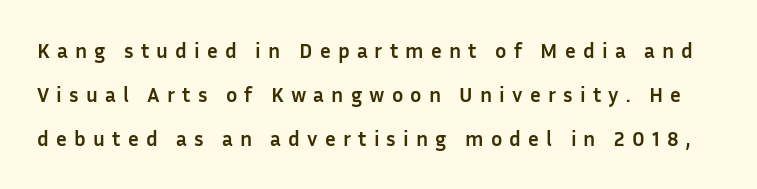
A bare baseline throughout the passage. The rendering uses a large line-height, opening up the rows. Observe the wide spacing: letters keep a clear distance from each other. Pretty heavy lettering here — definitely bold.
